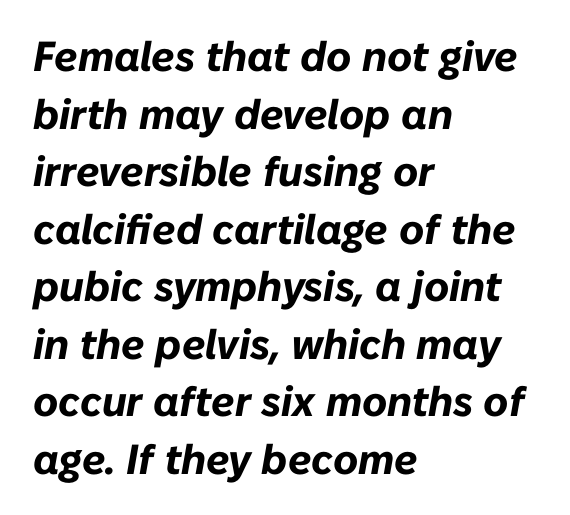
{"italic": "yes", "lean": "right", "slant_degrees": 10, "bold": "yes", "weight": "bold", "width": "normal", "stroke_contrast": "low", "x_height": "medium", "monospaced": "no", "underline": "no", "align": "left", "line_spacing": "normal", "line_spacing_ratio": 1.37, "letter_spacing": "normal", "letter_spacing_em": 0.0, "glyph_px": 42}
